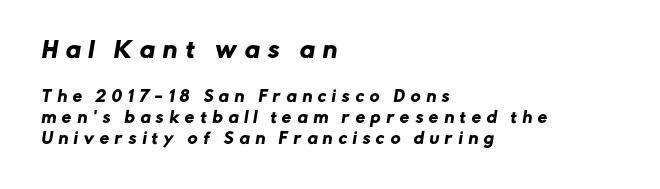
Size contrast runs from large at the top to small at the bottom. Every row of glyphs begins at an identical x-position on the left. The space beneath each line is pristine and unruled. This rendering widens character spacing well past its baseline value.
